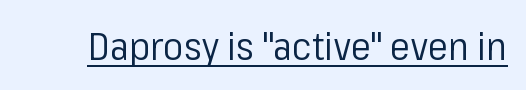
The image shows 38 px regular-weight sans-serif type, upright; set normal letter spacing, underlined; low stroke contrast and a medium x-height.
